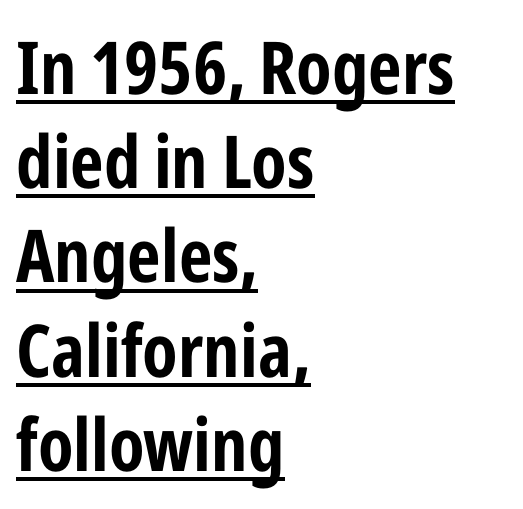
The rendering shows plain stroke endings on the letterforms — a sans-serif design. Nobody touched the tracking dial on this one. In terms of leading, this rendering sits right in the middle. Horizontal alignment here is leftward, the default for most running prose.
